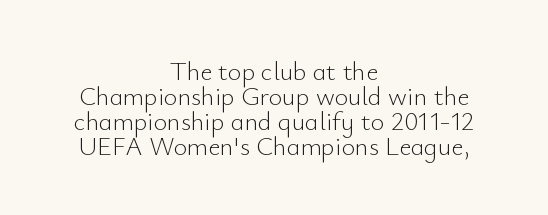
{"italic": "no", "bold": "no", "underline": "no", "align": "center", "line_spacing": "tight", "line_spacing_ratio": 0.96, "letter_spacing": "normal", "letter_spacing_em": 0.0, "glyph_px": 26}
